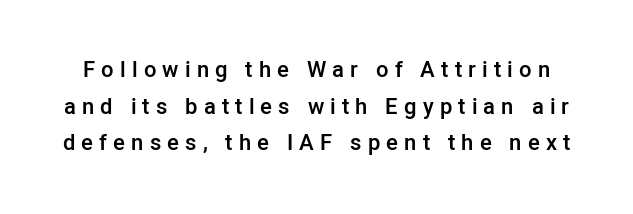
Q: Is the text bold? A: Semi-bold.
Q: Is the text italic (slanted)? A: No, it is upright.
Q: Is the text underlined? A: No.
Q: Is the spacing between letters normal or unusually wide? A: Unusually wide.
Q: Is the spacing between lines tight, normal or loose? A: Normal.
